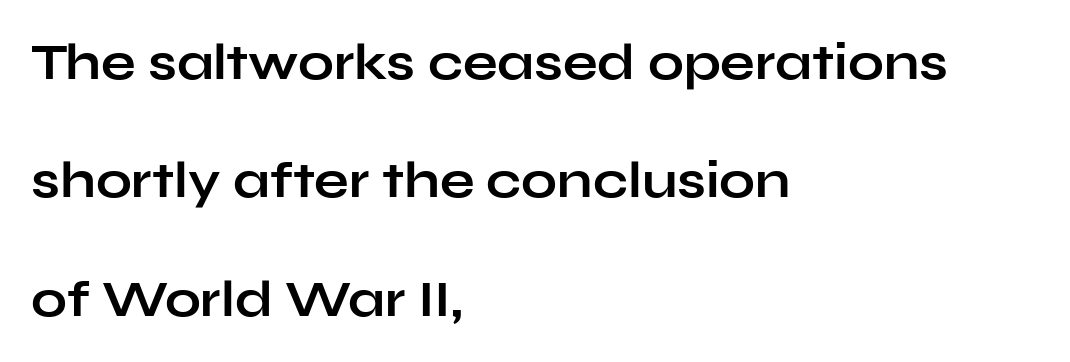
Q: Is the text bold? A: Yes.
Q: Is the text italic (slanted)? A: No, it is upright.
Q: Is the typeface a serif or a sans-serif typeface? A: Sans-serif.
Q: Is the text underlined? A: No.
Q: How is the paragraph aligned? A: Left-aligned.
Q: Is the spacing between letters normal or unusually wide? A: Normal.
Q: Is the spacing between lines tight, normal or loose? A: Loose.
Q: Width (condensed, normal, or wide)? A: Wide.
Q: Stroke contrast? A: Low.
Q: x-height? A: Medium.
Q: Monospaced? A: No.
